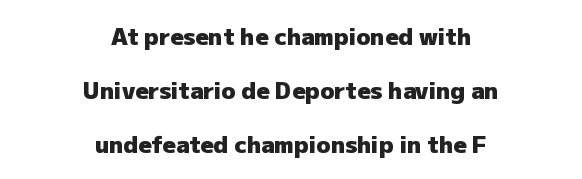
{"italic": "no", "bold": "yes", "underline": "no", "align": "center", "line_spacing": "loose", "line_spacing_ratio": 2.35, "letter_spacing": "normal", "letter_spacing_em": 0.0, "glyph_px": 23}
